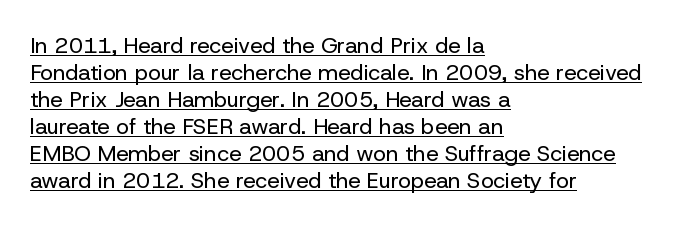
The image shows 22 px text type, upright; set left-aligned, line spacing 1.23x, normal letter spacing, underlined.
